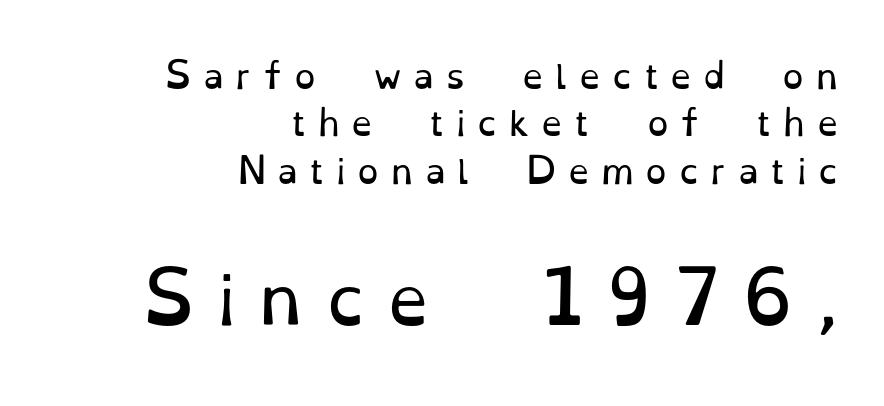
Is there much room between lines? A standard amount, neither cramped nor airy. Of the two passages, the one underneath uses the larger point size. Is this a fixed-width face? No — the glyphs have proportional, varying widths. The face used here is rendered with a markedly widened letterfit.
